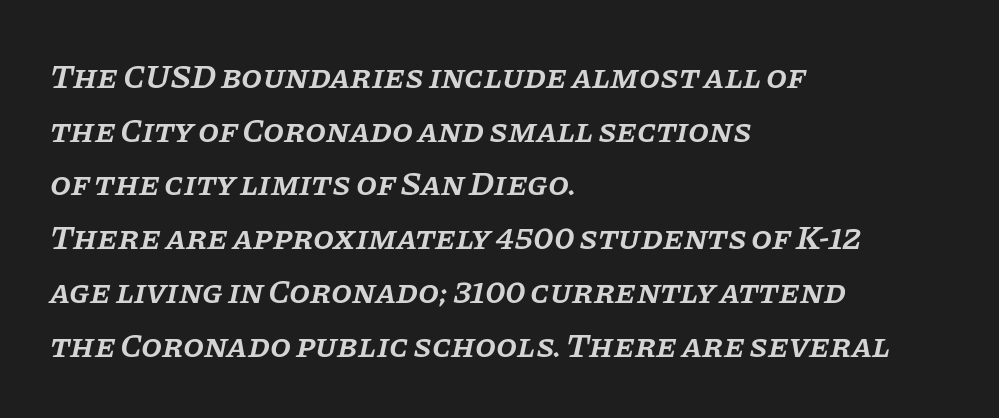
Bare-footed words on every line. Tracking value appears to be zero — textbook default spacing. Line spacing here is normal. Slant detected: the letters are inclined. Is this a fixed-width face? No — the glyphs have proportional, varying widths. Type style note: has serifs.
